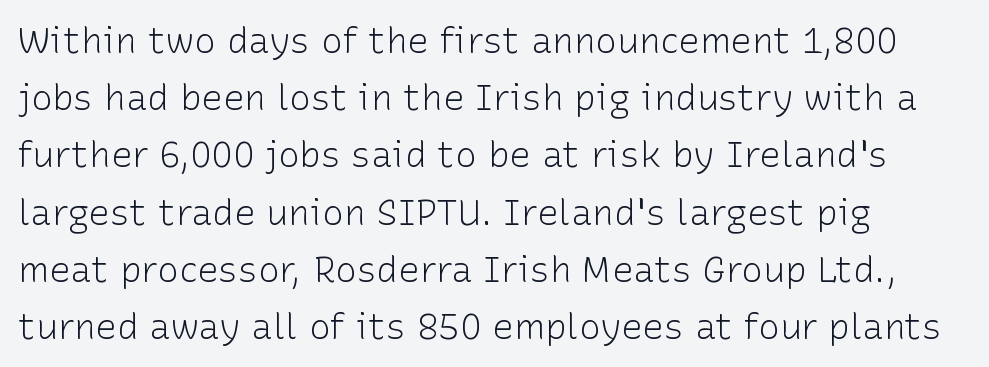
Q: Is the text bold? A: No.
Q: Is the text italic (slanted)? A: No, it is upright.
Q: Is the typeface a serif or a sans-serif typeface? A: Sans-serif.
Q: Is the text underlined? A: No.
Q: How is the paragraph aligned? A: Left-aligned.
Q: Is the spacing between letters normal or unusually wide? A: Normal.
Q: Is the spacing between lines tight, normal or loose? A: Normal.
Q: Width (condensed, normal, or wide)? A: Normal.
Q: Stroke contrast? A: Low.
Q: x-height? A: Medium.
Q: Monospaced? A: No.
